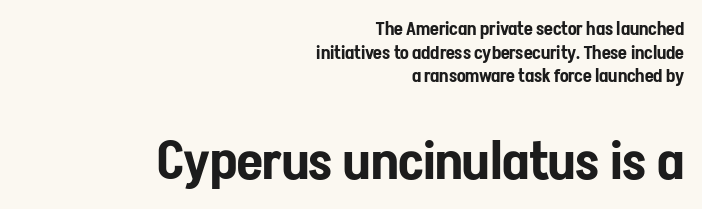
{"serif": "no", "italic": "no", "width": "condensed", "stroke_contrast": "low", "x_height": "medium", "monospaced": "no", "underline": "no", "align": "right", "line_spacing": "normal", "line_spacing_ratio": 1.31, "letter_spacing": "normal", "letter_spacing_em": 0.0, "larger_block": "second", "size_ratio": 2.94, "glyph_px": 53}
